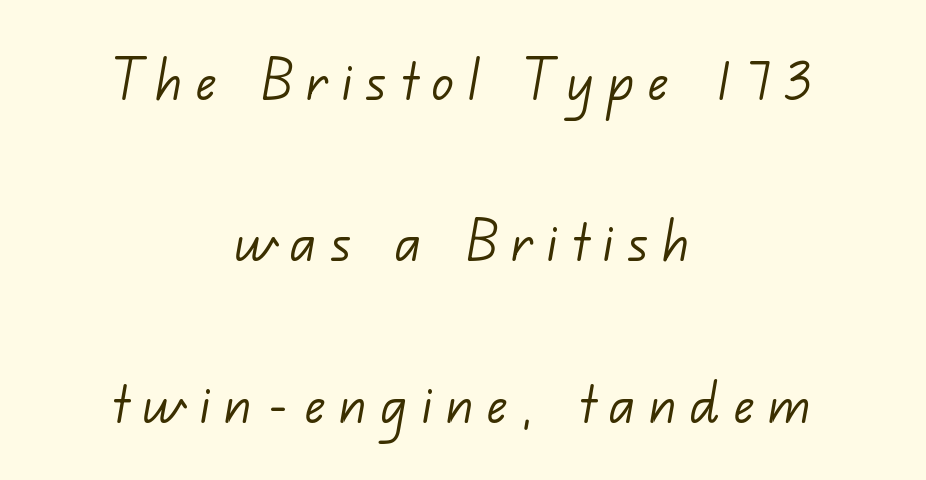
The setting favours the middle, as headings and verse often do. Here the designer chose a conventional face with non-uniform glyph widths. Descenders are the only things crossing below the line. The typeface has the unassuming heft of standard copy or less. The face used here is a sans, in the tradition of grotesques and geometrics. Spacing between characters has been opened up far beyond the box default.
